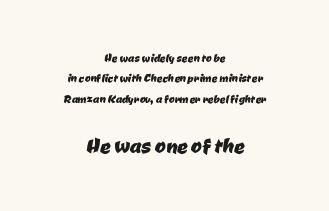
Caption: upper text group reduced, lower text group enlarged. This sample keeps an unexceptional amount of space between lines. The baseline area is clear. Both edges are ragged and mirror each other, which tells us the setting is centered. Characters follow at the spacing the type designer built in.
